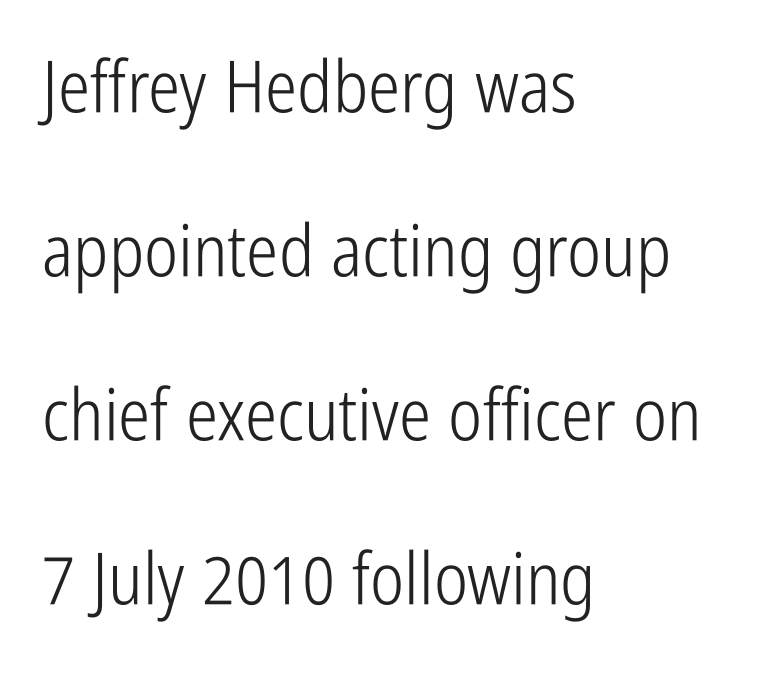
The image shows 72 px light, condensed sans-serif type, upright; set left-aligned, loose line spacing (2.28x), normal letter spacing, not underlined; low stroke contrast and a medium x-height.
